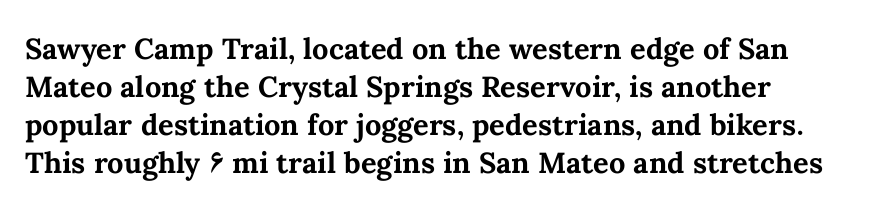
These lines keep a tight, regular rhythm from letter to letter. Normally led — the rows are evenly, conventionally spaced. The font is running at its bold setting. Upright lettering throughout. Varying glyph widths throughout — classic text-font behaviour.
